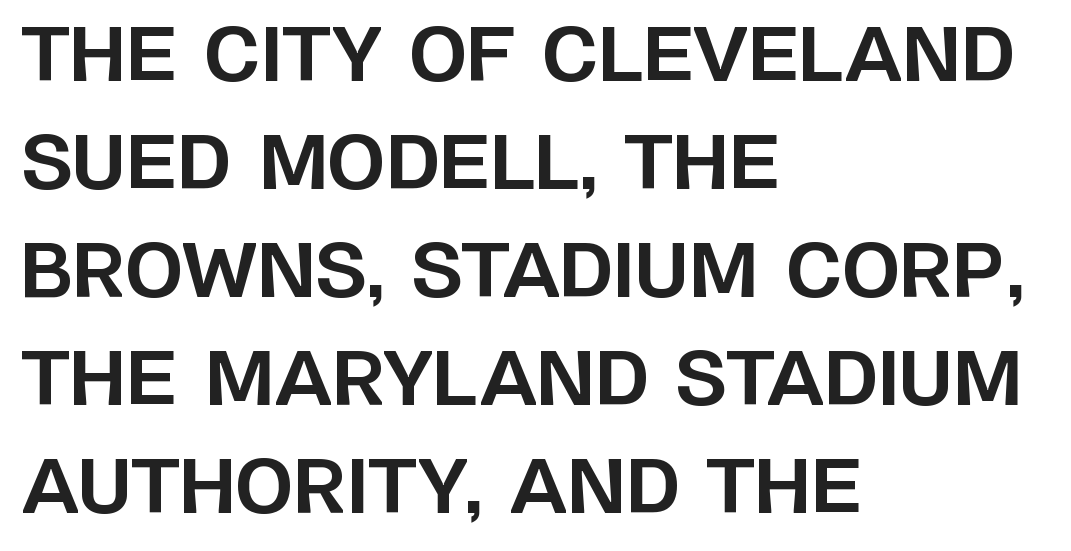
{"serif": "no", "italic": "no", "bold": "yes", "weight": "bold", "width": "normal", "stroke_contrast": "low", "x_height": "large", "monospaced": "no", "underline": "no", "align": "left", "line_spacing": "normal", "line_spacing_ratio": 1.44, "letter_spacing": "normal", "letter_spacing_em": 0.0, "glyph_px": 75}
